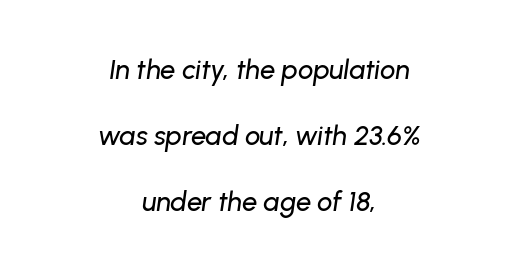
Q: Is the text italic (slanted)? A: Yes, it leans right by about 8 degrees.
Q: Is the text underlined? A: No.
Q: How is the paragraph aligned? A: Centered.
Q: Is the spacing between letters normal or unusually wide? A: Normal.
Q: Is the spacing between lines tight, normal or loose? A: Loose.
